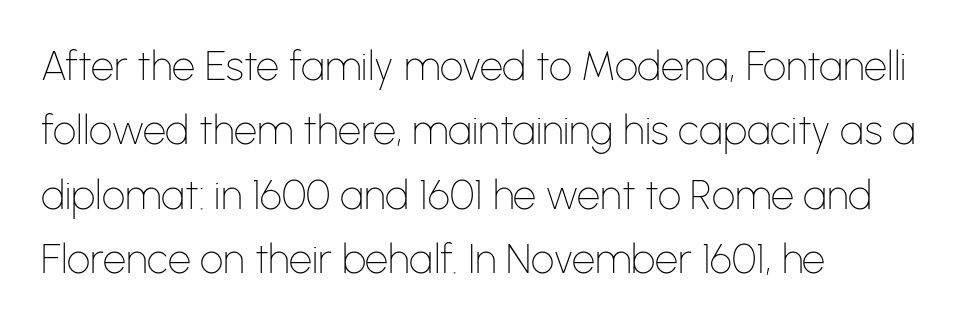
{"serif": "no", "italic": "no", "bold": "no", "weight": "thin", "width": "normal", "stroke_contrast": "low", "x_height": "medium", "monospaced": "no", "underline": "no", "align": "left", "line_spacing": "normal", "line_spacing_ratio": 1.57, "letter_spacing": "normal", "letter_spacing_em": 0.0, "glyph_px": 41}
